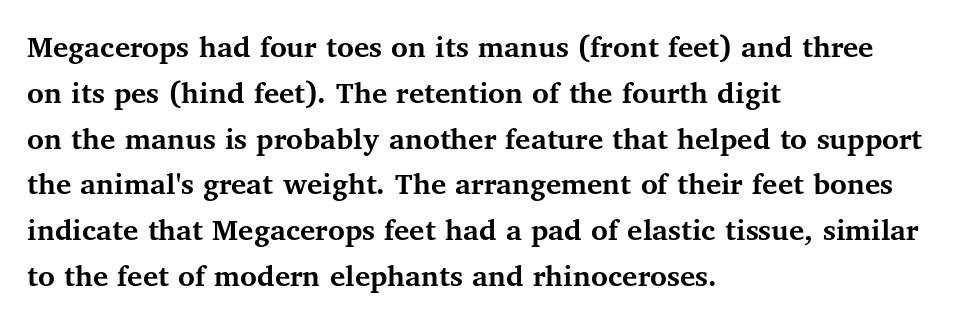
{"serif": "yes", "italic": "no", "bold": "yes", "weight": "semibold", "width": "normal", "stroke_contrast": "medium", "x_height": "medium", "monospaced": "no", "underline": "no", "align": "left", "line_spacing": "normal", "line_spacing_ratio": 1.43, "letter_spacing": "normal", "letter_spacing_em": 0.0, "glyph_px": 32}
